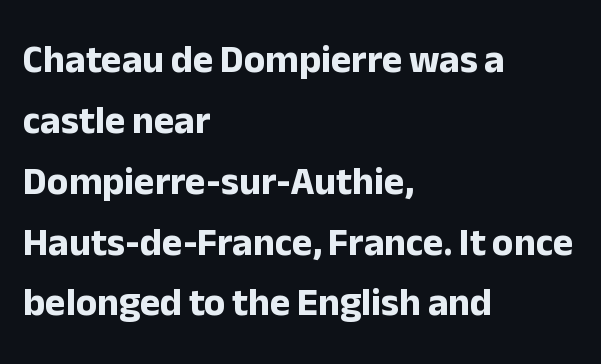
{"serif": "no", "italic": "no", "bold": "yes", "weight": "bold", "width": "normal", "stroke_contrast": "low", "x_height": "medium", "monospaced": "no", "underline": "no", "align": "left", "line_spacing": "normal", "line_spacing_ratio": 1.56, "letter_spacing": "normal", "letter_spacing_em": 0.0, "glyph_px": 39}
